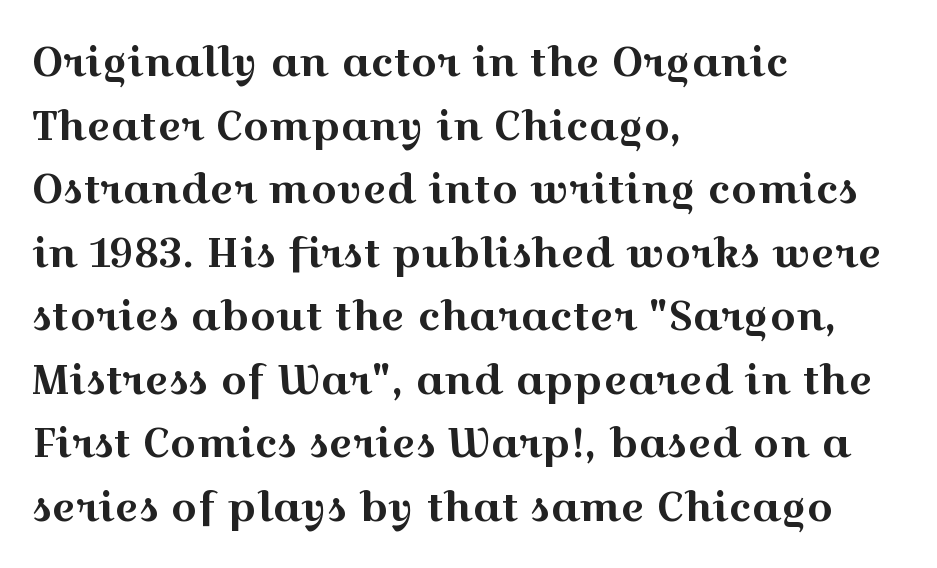
A student would call this left alignment; a typographer would say flush left, rag right. The letterforms sit shoulder to shoulder at normal distance. Serifs: yes, visible at the terminals of the letterforms. No italicization has been applied; the sample stays upright. Proportional: the letters do not fall into vertical columns.
